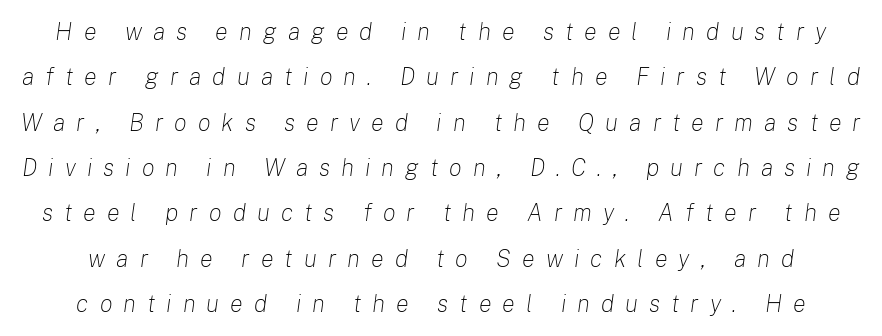
The image shows 24 px text type, italic (leaning right); set line spacing 1.89x, unusually wide letter spacing (+0.46 em), not underlined.
